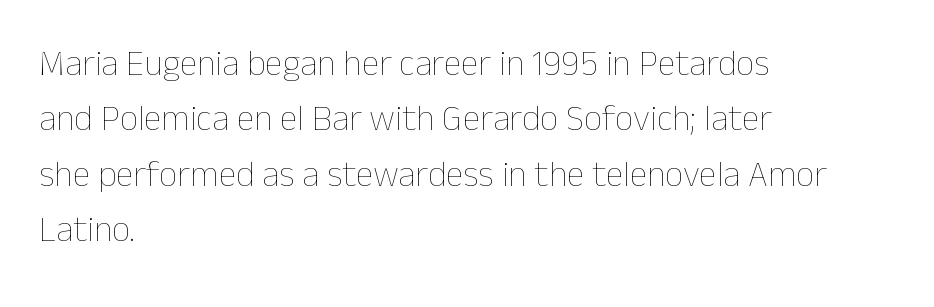
Characters remain perfectly vertical along every line. The rendering uses natural spacing where letterforms have individual widths. No word sits above an underline. Each word holds together tightly as a unit, with standard inter-letter gaps. The lines sit at an ordinary, default distance from one another.
